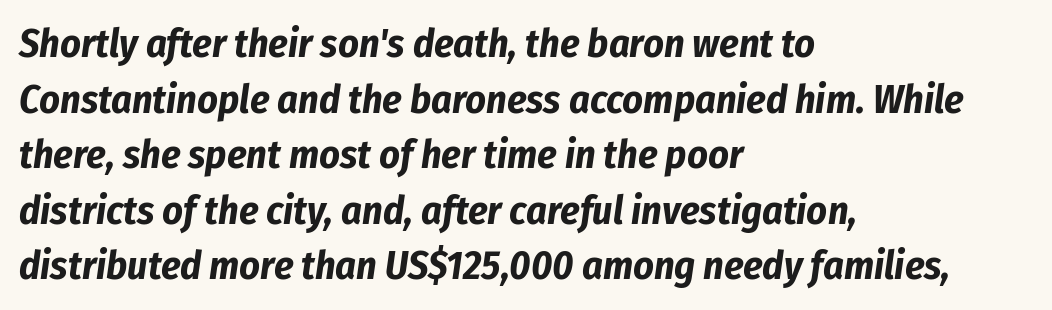
The image shows 40 px bold, condensed type, italic (leaning right); set left-aligned, normal line spacing (1.39x), normal letter spacing, not underlined; low stroke contrast and a medium x-height.
